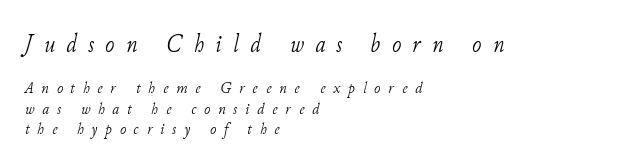
Bare-footed words on every line. Weight: not bold — regular or lighter. The glyphs look as if they've been sheared to an angle. Note: larger setting up top, smaller setting below. Words appear elongated and porous because spacing is wide. Which margin do the lines hug? The left one — the right edge is uneven.
